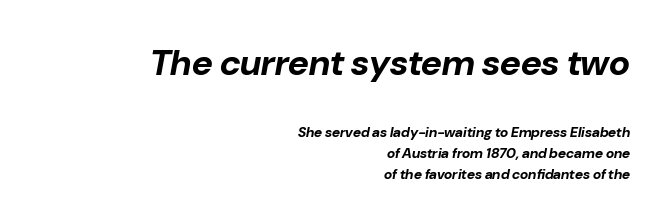
The image shows 36 px bold type, italic (leaning right); set right-aligned, normal line spacing (1.52x), normal letter spacing, not underlined; the first (top) block is 2.57x larger; low stroke contrast and a medium x-height.
